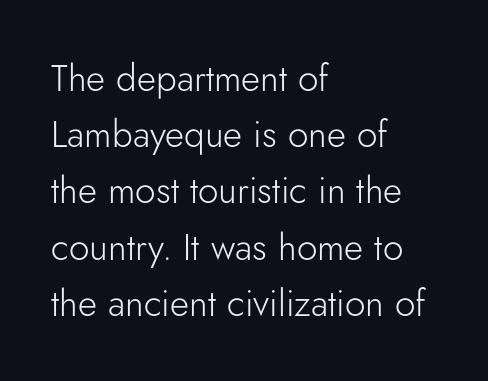
The weight tops out at a normal text grade. Do the letters lean? They stand straight. Evenly set lines give the paragraph a standard silhouette. Plain, unruled lines of type.
